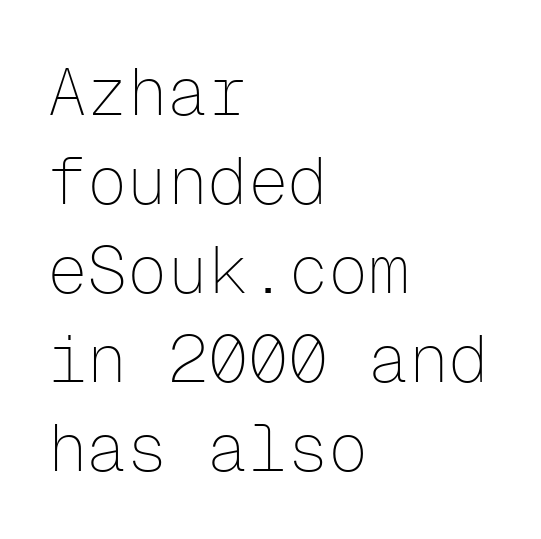
{"serif": "no", "italic": "no", "bold": "no", "weight": "thin", "width": "normal", "stroke_contrast": "low", "x_height": "medium", "monospaced": "yes", "underline": "no", "align": "left", "line_spacing": "normal", "line_spacing_ratio": 1.33, "letter_spacing": "normal", "letter_spacing_em": 0.0, "glyph_px": 67}
